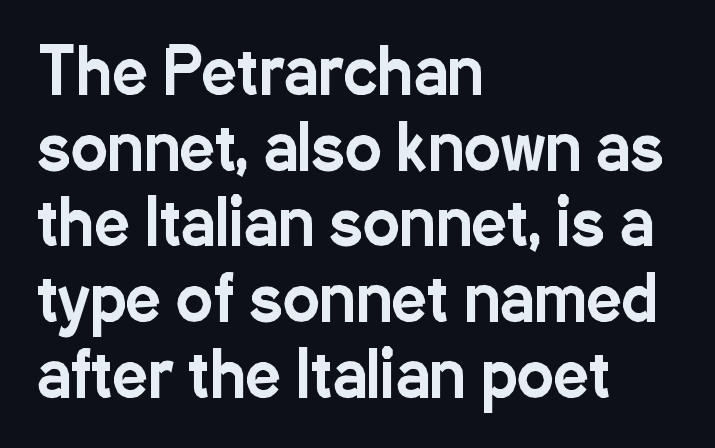
{"serif": "no", "italic": "no", "width": "condensed", "stroke_contrast": "low", "x_height": "medium", "monospaced": "no", "underline": "no", "align": "left", "line_spacing_ratio": 1.22, "letter_spacing": "normal", "letter_spacing_em": 0.0, "glyph_px": 62}
